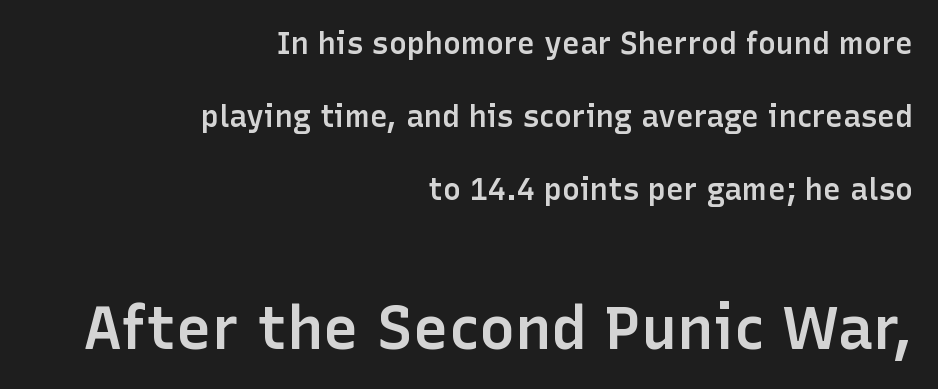
Q: Is the text bold? A: Semi-bold.
Q: Is the text italic (slanted)? A: No, it is upright.
Q: Is the typeface a serif or a sans-serif typeface? A: Sans-serif.
Q: Is the text underlined? A: No.
Q: How is the paragraph aligned? A: Right-aligned.
Q: Is the spacing between letters normal or unusually wide? A: Normal.
Q: Is the spacing between lines tight, normal or loose? A: Loose.
Q: Which block of text is set in a larger size, the first (top) or the second (bottom)? A: The second (bottom) one.
Q: Width (condensed, normal, or wide)? A: Normal.
Q: Stroke contrast? A: Low.
Q: x-height? A: Medium.
Q: Monospaced? A: No.
